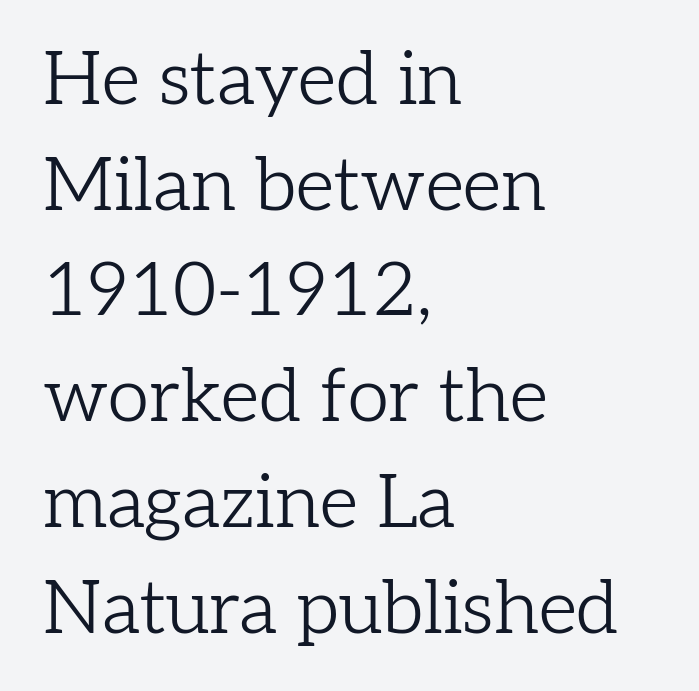
{"serif": "yes", "italic": "no", "bold": "no", "weight": "light", "width": "normal", "stroke_contrast": "low", "x_height": "medium", "monospaced": "no", "underline": "no", "align": "left", "line_spacing": "normal", "line_spacing_ratio": 1.41, "letter_spacing": "normal", "letter_spacing_em": 0.0, "glyph_px": 75}
